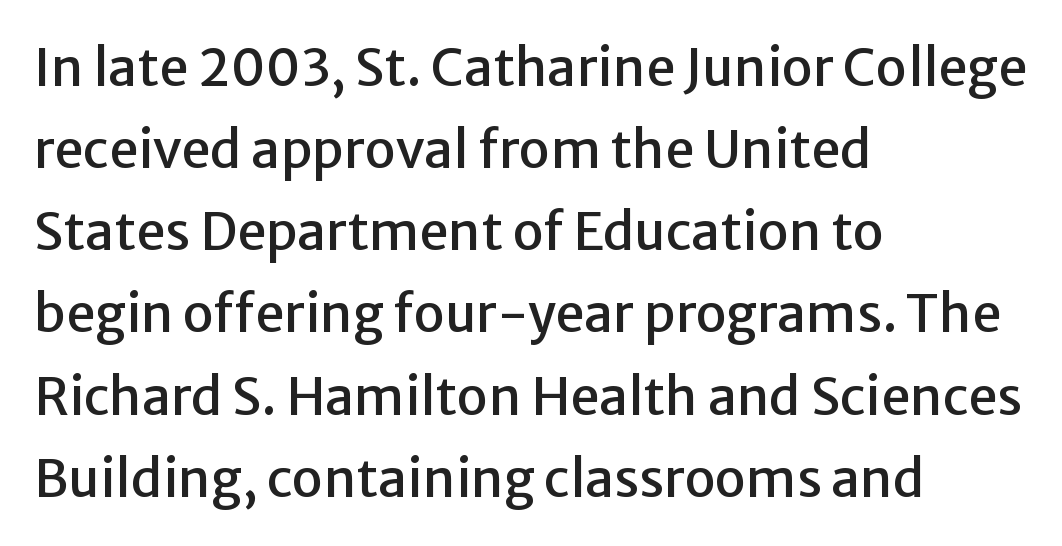
The image shows 52 px sans-serif type, upright; set left-aligned, normal line spacing (1.58x), normal letter spacing, not underlined; low stroke contrast and a medium x-height.
